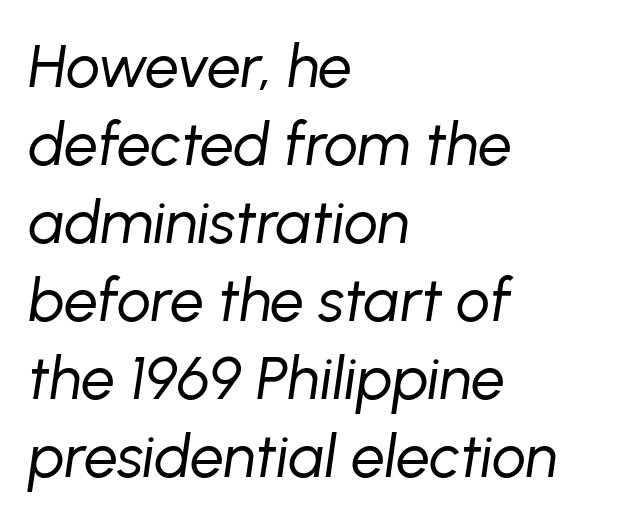
Descender tails drop into unmarked territory. Italic: yes, the glyphs are oblique. Reading down the block, your eye returns to a fixed left position each line. Weight: not bold — regular or lighter. In terms of leading, this rendering sits right in the middle. This sample has the flowing, uneven cadence of proportional lettering.
